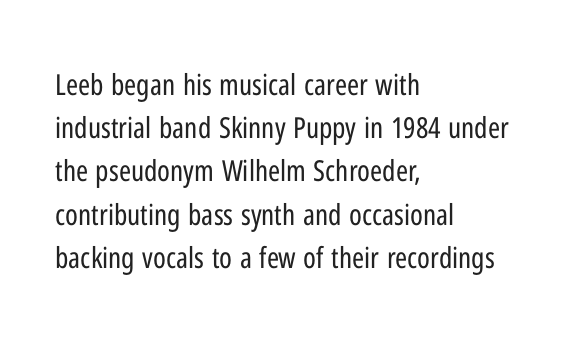
Q: Is the text bold? A: No.
Q: Is the text italic (slanted)? A: No, it is upright.
Q: Is the typeface a serif or a sans-serif typeface? A: Sans-serif.
Q: Is the text underlined? A: No.
Q: How is the paragraph aligned? A: Left-aligned.
Q: Is the spacing between letters normal or unusually wide? A: Normal.
Q: Is the spacing between lines tight, normal or loose? A: Normal.
Q: Width (condensed, normal, or wide)? A: Condensed.
Q: Stroke contrast? A: Low.
Q: x-height? A: Medium.
Q: Monospaced? A: No.
